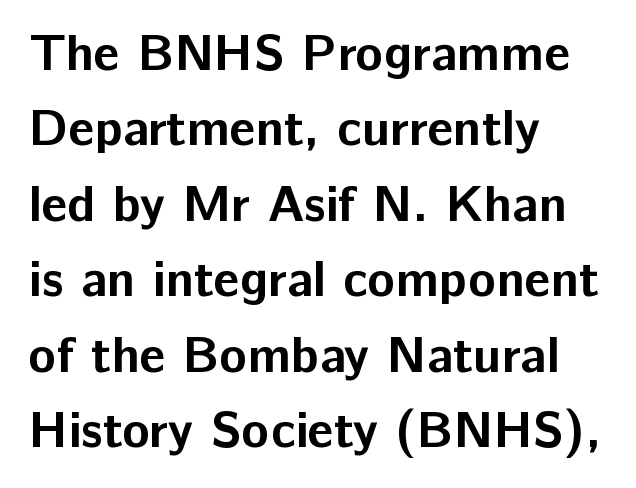
The image shows 51 px bold sans-serif type, upright; set left-aligned, normal line spacing (1.48x), normal letter spacing, not underlined; low stroke contrast and a medium x-height.
